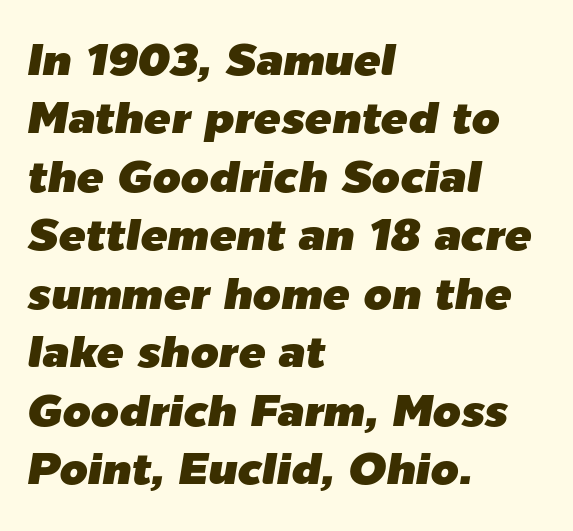
The image shows 45 px text type, italic (leaning right); set left-aligned, normal line spacing (1.3x), normal letter spacing, not underlined; low stroke contrast and a medium x-height.
